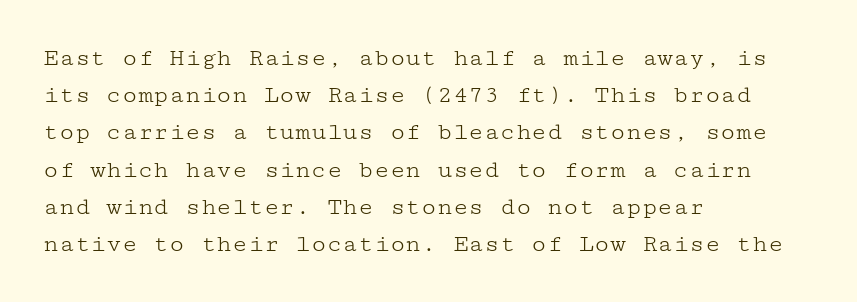
The rendering anchors every line to the left-hand side. A clean baseline with only descenders dipping below it. No chunkiness to these letters — they're not bold. Leading matches the norm, producing a regular column. Ascenders rise straight up at ninety degrees. Nobody touched the tracking dial on this one.
